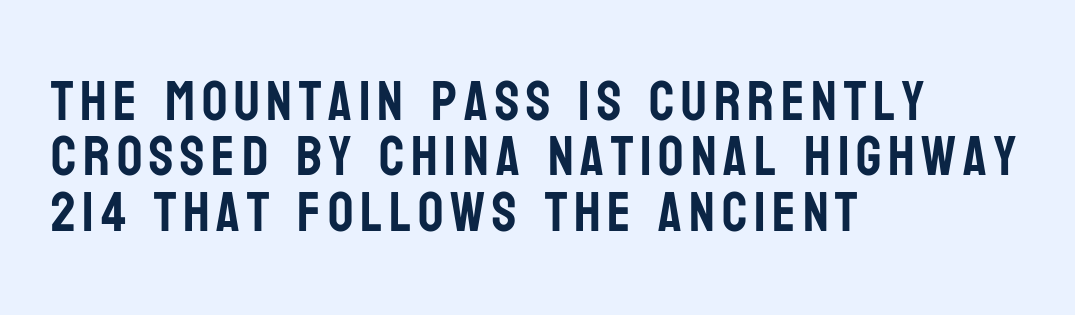
The image shows 56 px condensed sans-serif type, upright; set left-aligned, tight line spacing (0.99x), not underlined; low stroke contrast and a large x-height.
